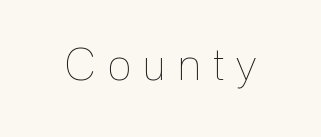
The image shows 44 px thin, condensed type, upright; set unusually wide letter spacing (+0.28 em), not underlined; a medium x-height.
